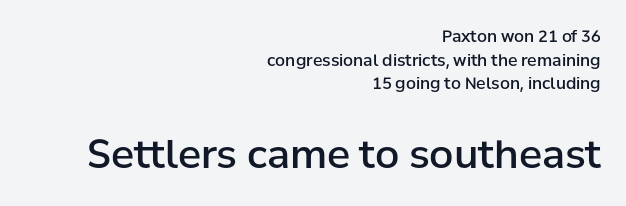
In terms of weight, the rendering is demibold, just under bold. The line-height multiplier appears to be the usual default. The typography opts for an upright posture over an oblique one. Typographically, this falls in the sans-serif category. The face used here is proportionally spaced, like ordinary book or web type.
